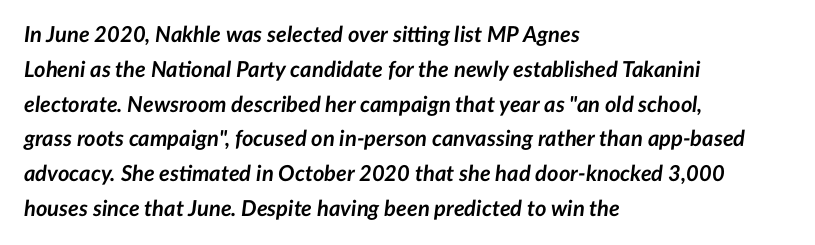
How would I describe the line gaps? Plain and ordinary. The horizontal fit of the characters is conventional and even. The face used here has a pronounced slope to its letters. The paragraph has a hard left edge and a soft right edge.
